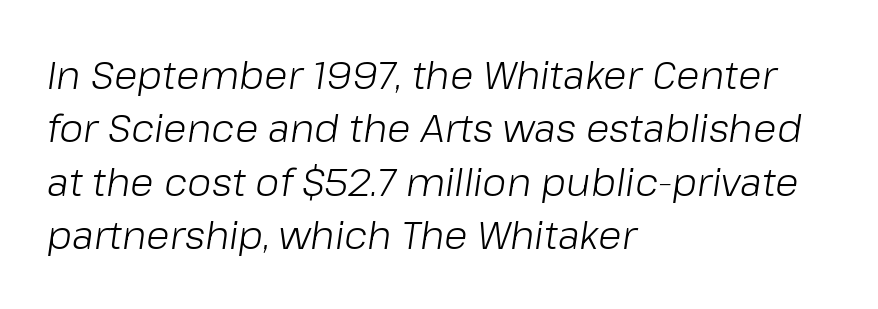
The image shows 39 px light type, italic (leaning right); set left-aligned, normal line spacing (1.37x), normal letter spacing, not underlined; low stroke contrast and a medium x-height.
